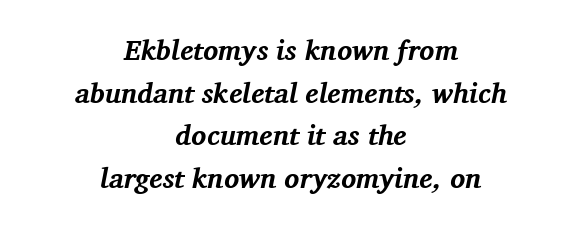
Varying glyph widths throughout — classic text-font behaviour. A centered setting, common on invitations and titles, is used for this passage. Vertical spacing — default. In terms of weight, the rendering is a true, heavy bold.
